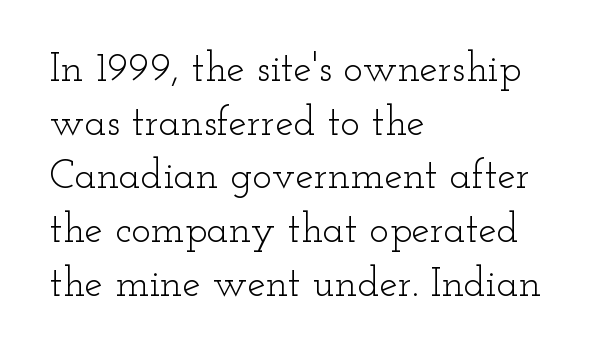
{"serif": "yes", "italic": "no", "bold": "no", "weight": "light", "width": "wide", "stroke_contrast": "low", "x_height": "small", "monospaced": "no", "underline": "no", "align": "left", "line_spacing": "normal", "line_spacing_ratio": 1.31, "letter_spacing": "normal", "letter_spacing_em": 0.0, "glyph_px": 41}
